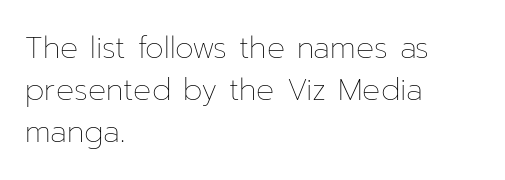
Q: Is the text bold? A: No.
Q: Is the text italic (slanted)? A: No, it is upright.
Q: Is the text underlined? A: No.
Q: How is the paragraph aligned? A: Left-aligned.
Q: Is the spacing between letters normal or unusually wide? A: Normal.
Q: Is the spacing between lines tight, normal or loose? A: Normal.
Q: Width (condensed, normal, or wide)? A: Normal.
Q: Stroke contrast? A: Low.
Q: x-height? A: Medium.
Q: Monospaced? A: No.
